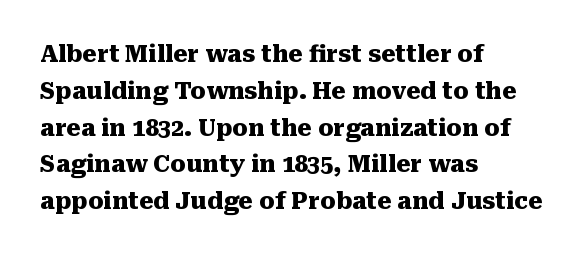
{"italic": "no", "bold": "yes", "underline": "no", "align": "left", "line_spacing": "normal", "line_spacing_ratio": 1.6, "letter_spacing": "normal", "letter_spacing_em": 0.0, "glyph_px": 23}
